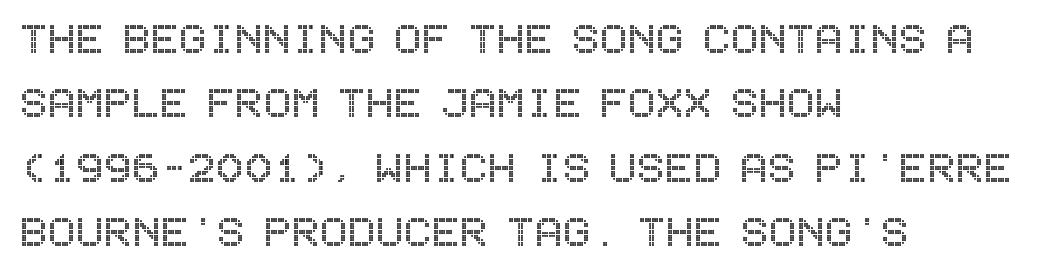
The image shows 52 px condensed type, upright; set left-aligned, line spacing 1.24x, normal letter spacing, not underlined; a large x-height.
